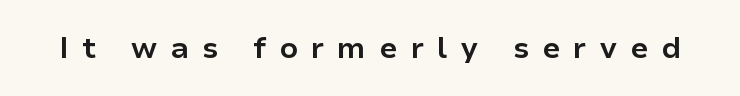
Every stem runs plumb, perpendicular to the baseline. In terms of letterform style, serifs are entirely absent. The space beneath each line is pristine and unruled. Spacing verdict: proportional, widths tailored to each character. A full-strength bold gives these letters their thick strokes.
